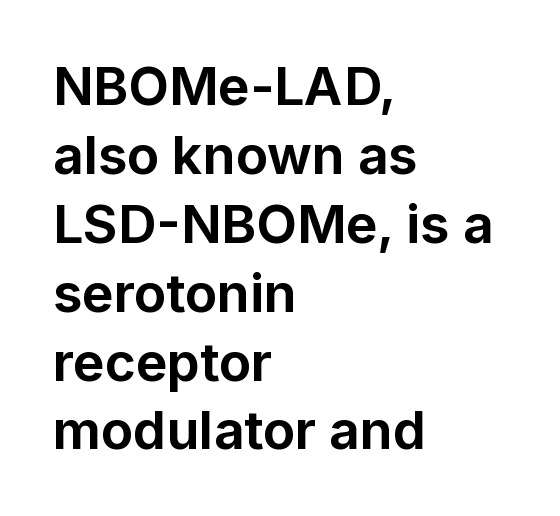
The image shows 53 px bold sans-serif type, upright; set left-aligned, normal line spacing (1.3x), normal letter spacing, not underlined; low stroke contrast and a medium x-height.
